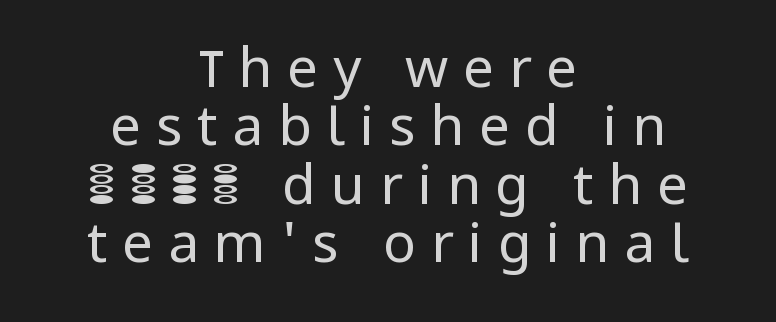
Q: Is the text bold? A: No.
Q: Is the text italic (slanted)? A: No, it is upright.
Q: Is the typeface a serif or a sans-serif typeface? A: Sans-serif.
Q: Is the text underlined? A: No.
Q: How is the paragraph aligned? A: Centered.
Q: Is the spacing between letters normal or unusually wide? A: Unusually wide.
Q: Is the spacing between lines tight, normal or loose? A: Tight.
Q: Width (condensed, normal, or wide)? A: Normal.
Q: Stroke contrast? A: Low.
Q: x-height? A: Medium.
Q: Monospaced? A: No.
